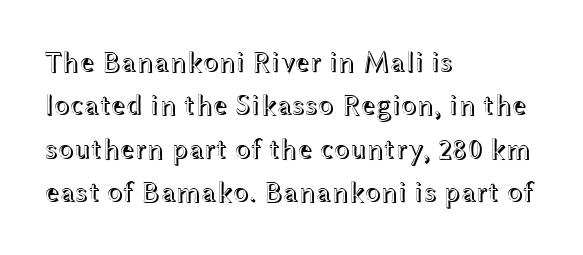
Regular leading. The axis of the letterforms is exactly vertical. These lines are rendered in a variable-pitch font. Spacing between characters is what you'd get straight out of the box. Bare-footed words on every line. The rag falls on the right side of this text block.
